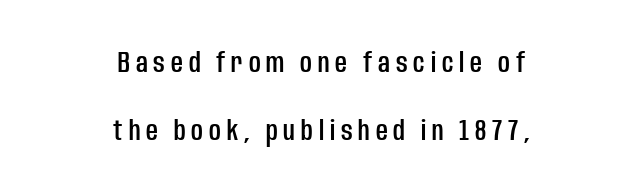
The image shows 29 px condensed sans-serif type, upright; set centered, loose line spacing (2.34x), unusually wide letter spacing (+0.2 em), not underlined; low stroke contrast and a large x-height.
